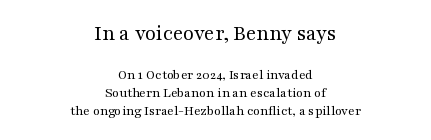
{"italic": "no", "bold": "no", "underline": "no", "align": "center", "line_spacing": "normal", "line_spacing_ratio": 1.28, "letter_spacing": "normal", "letter_spacing_em": 0.0, "larger_block": "first", "size_ratio": 1.57, "glyph_px": 22}
